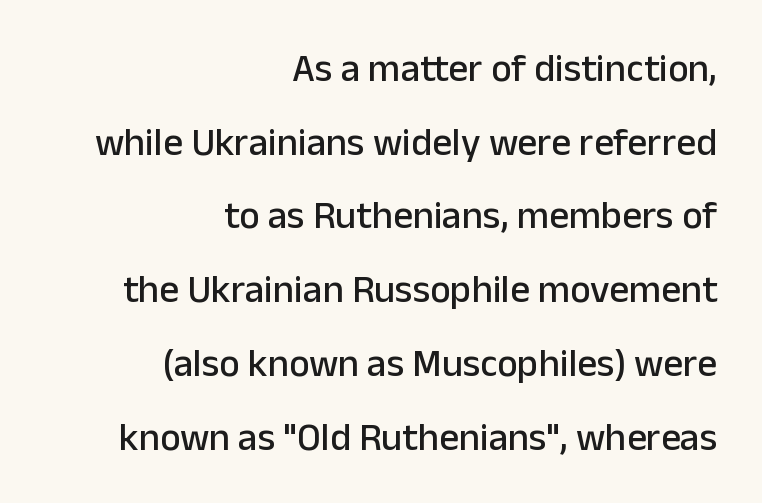
The image shows 39 px sans-serif type, upright; set right-aligned, line spacing 1.89x, normal letter spacing, not underlined; low stroke contrast and a medium x-height.
